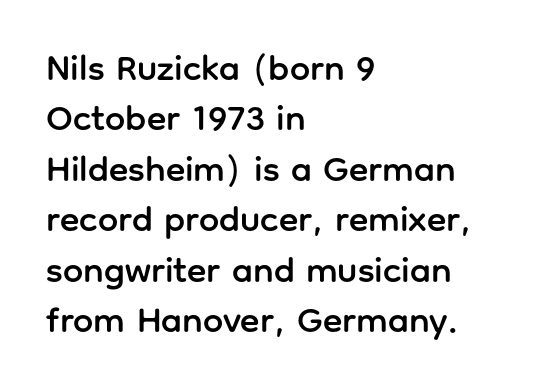
Rule under the text: the space is simply empty. Nope, not italic — everything's standing straight. Varying glyph widths throughout — classic text-font behaviour. Line beginnings align vertically; line endings do not.
